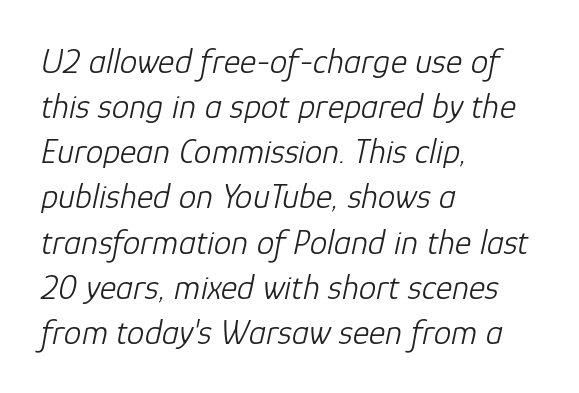
The image shows 35 px light type, italic (leaning right); set left-aligned, normal line spacing (1.29x), normal letter spacing, not underlined; low stroke contrast and a medium x-height.
